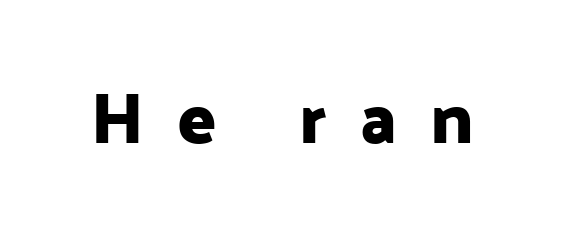
The image shows 72 px sans-serif type, upright; set unusually wide letter spacing (+0.46 em), not underlined; low stroke contrast and a medium x-height.
